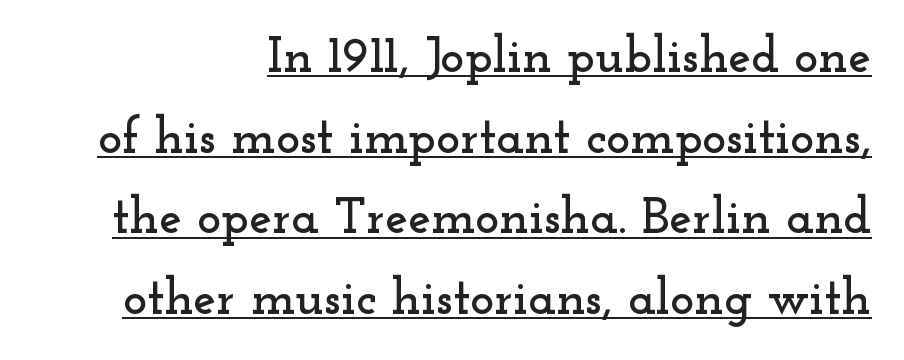
{"serif": "yes", "italic": "no", "width": "wide", "stroke_contrast": "low", "x_height": "small", "monospaced": "no", "underline": "yes", "align": "right", "line_spacing": "normal", "line_spacing_ratio": 1.58, "letter_spacing": "normal", "letter_spacing_em": 0.0, "glyph_px": 51}
